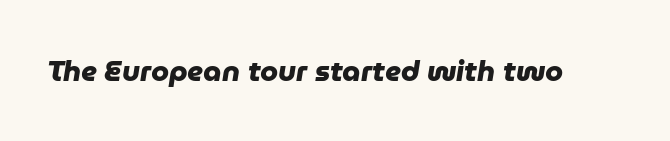
The image shows 29 px heavy sans-serif type; set normal letter spacing, not underlined; low stroke contrast and a medium x-height.
